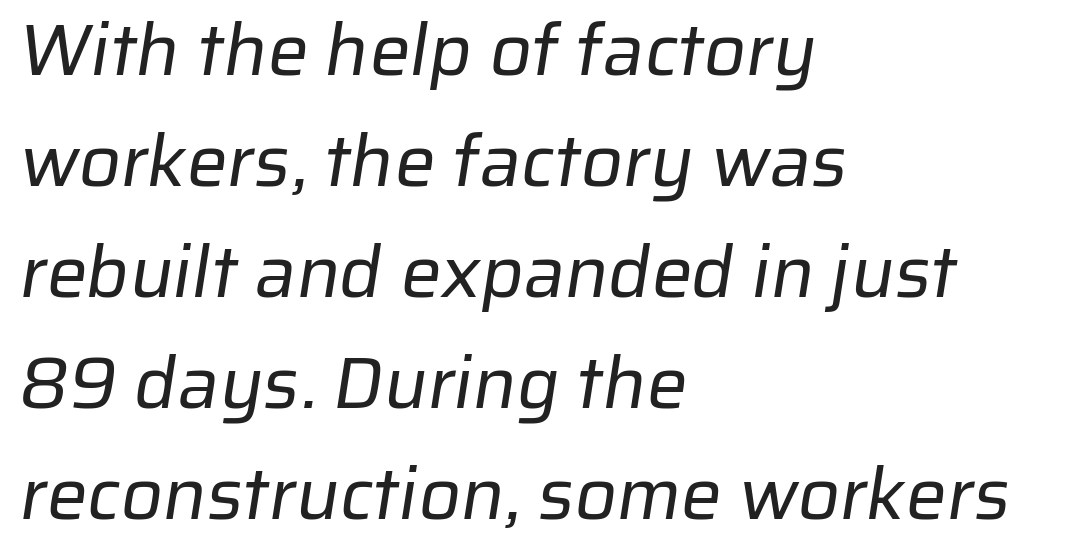
{"serif": "no", "bold": "no", "weight": "regular", "width": "normal", "stroke_contrast": "low", "x_height": "medium", "monospaced": "no", "underline": "no", "align": "left", "line_spacing": "normal", "line_spacing_ratio": 1.52, "letter_spacing": "normal", "letter_spacing_em": 0.0, "glyph_px": 73}
